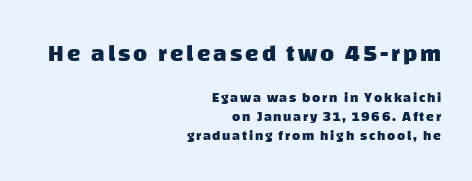
{"bold": "yes", "underline": "no", "align": "right", "line_spacing": "normal", "line_spacing_ratio": 1.39, "larger_block": "first", "size_ratio": 1.71, "glyph_px": 24}
